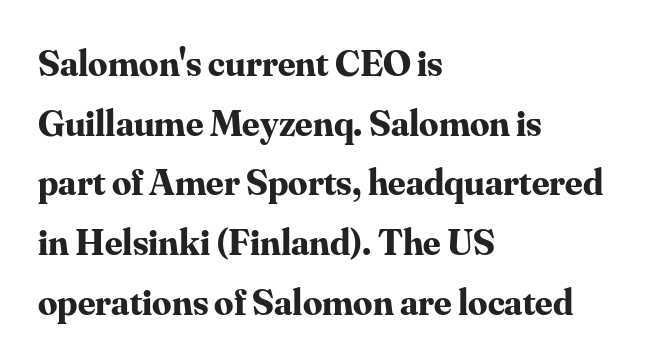
Look at the tracking — it's just the regular setting, nothing added. You could not count columns in this text — the font is proportionally spaced. Thick stems and heavy bowls — unmistakably bold. Does the copy run flush right? No — it runs flush left. The block of text has a typical density, with ordinary space between rows.
